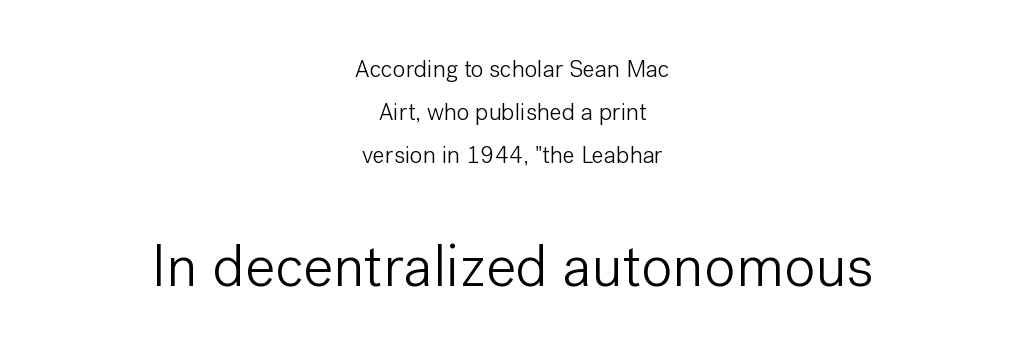
The image shows 59 px light sans-serif type, upright; set centered, line spacing 1.8x, normal letter spacing, not underlined; the second (bottom) block is 2.46x larger; low stroke contrast and a medium x-height.
